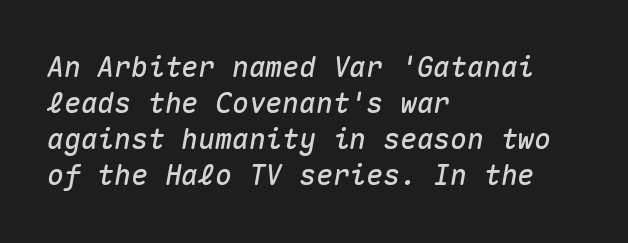
Rule under the text: the space is simply empty. The setting favours the left margin, as ordinary paragraphs usually do. The glyphs look as if they've been sheared to an angle. Each letter, wide or thin by design, is forced into the same width here. If you measured baseline to baseline, you'd find a middling distance.
